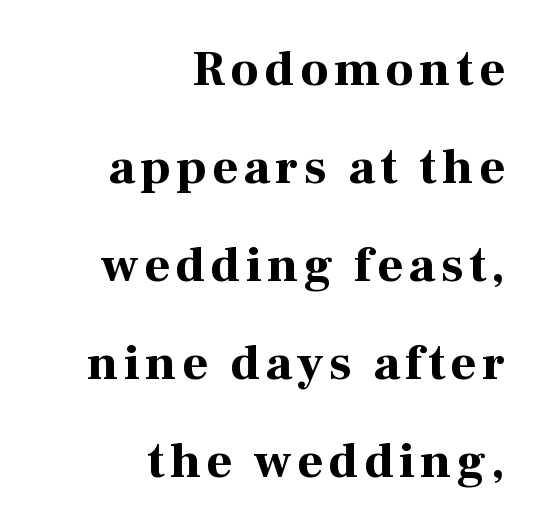
The image shows 50 px bold serif type, upright; set right-aligned, loose line spacing (1.96x), not underlined; high stroke contrast and a medium x-height.
